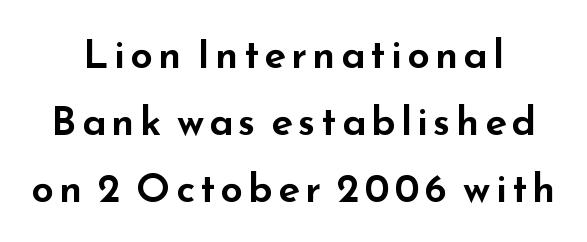
Proportional: the letters do not fall into vertical columns. Style check: upright. The foot of each line stays bare and open. Rows of type keep a routine distance in the vertical direction.
